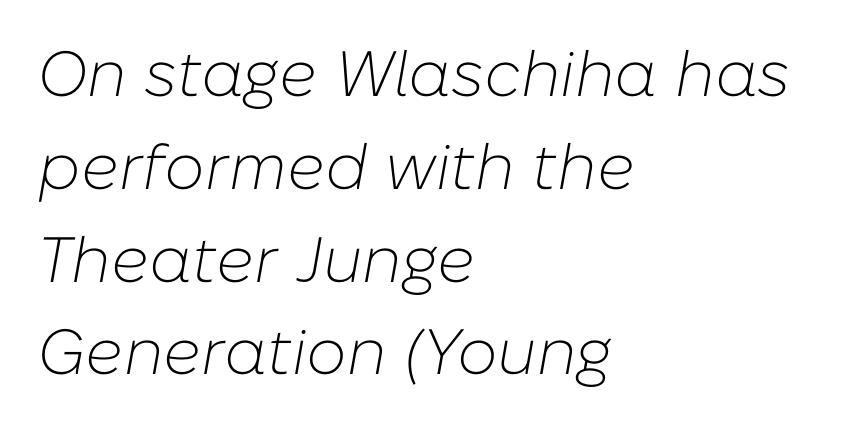
{"italic": "yes", "lean": "right", "slant_degrees": 10, "bold": "no", "weight": "light", "width": "normal", "stroke_contrast": "low", "x_height": "medium", "monospaced": "no", "underline": "no", "align": "left", "line_spacing": "normal", "line_spacing_ratio": 1.45, "letter_spacing": "normal", "letter_spacing_em": 0.0, "glyph_px": 64}
